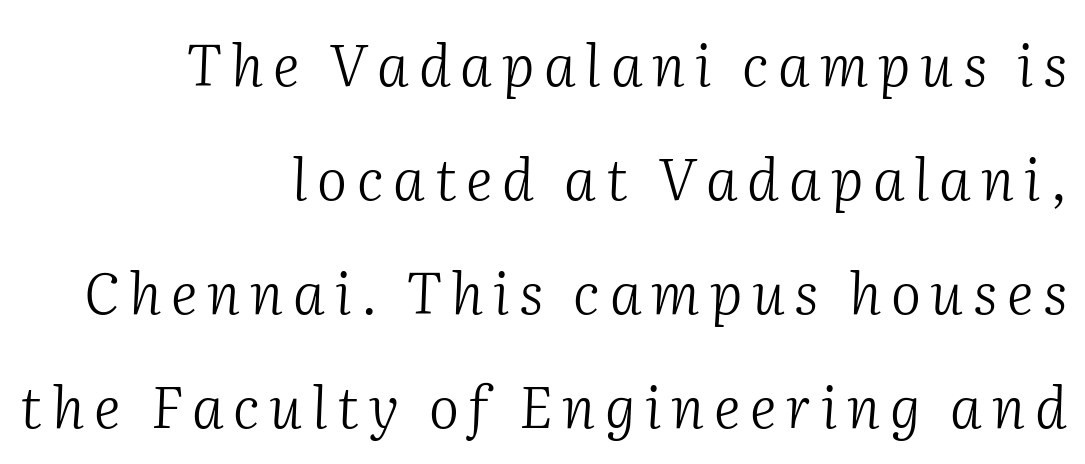
Q: Is the text bold? A: No.
Q: Is the text italic (slanted)? A: Yes, it leans right by about 2 degrees.
Q: Is the typeface a serif or a sans-serif typeface? A: Serif.
Q: Is the text underlined? A: No.
Q: How is the paragraph aligned? A: Right-aligned.
Q: Is the spacing between lines tight, normal or loose? A: Loose.
Q: Width (condensed, normal, or wide)? A: Normal.
Q: Stroke contrast? A: Medium.
Q: x-height? A: Medium.
Q: Monospaced? A: No.
